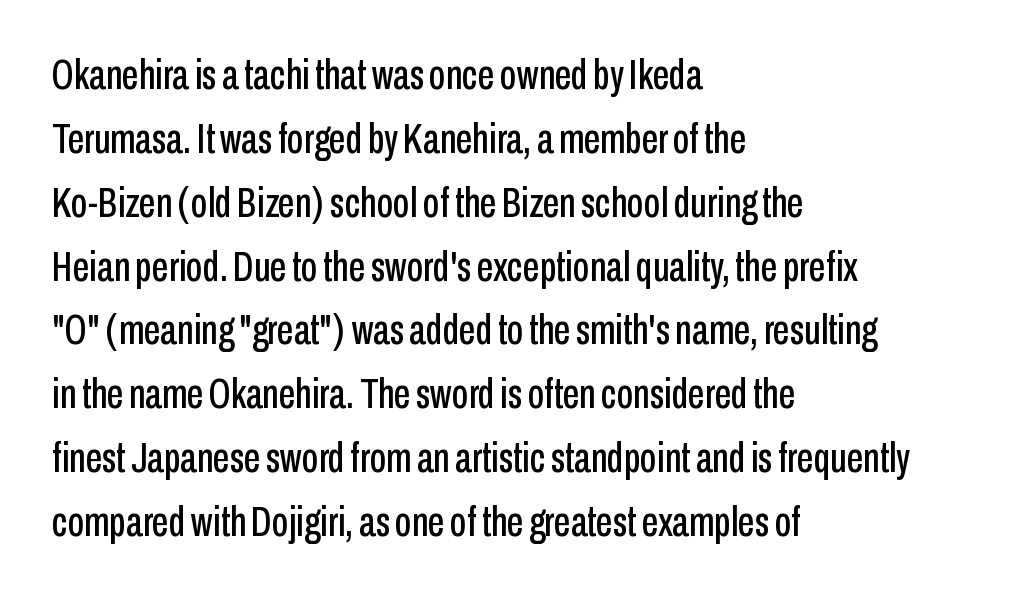
The passage shown stacks its lines at a standard gap. Note: no serifs on the glyphs. The zone under the glyphs is completely vacant. Does the lettering tilt? It doesn't — this is upright. Do the characters align in a grid? No, the font is proportional. This rendering leaves character spacing at its baseline value.
